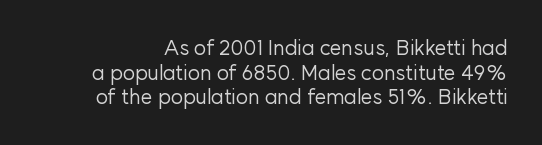
In terms of posture, this sample is upright. Here the glyphs are tracked normally, forming tight word shapes. The strip under each line holds only bare page. Stems here are at most as thick as an everyday book face.
